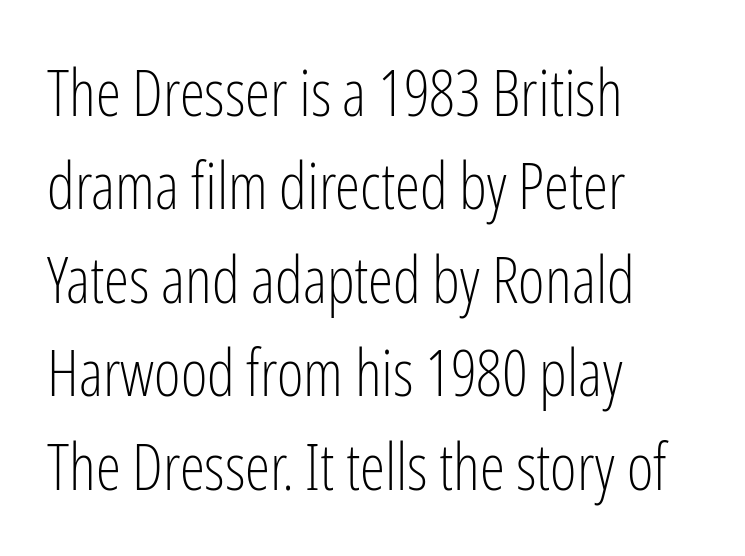
{"serif": "no", "italic": "no", "bold": "no", "weight": "light", "width": "condensed", "stroke_contrast": "low", "x_height": "medium", "monospaced": "no", "underline": "no", "align": "left", "line_spacing": "normal", "line_spacing_ratio": 1.46, "letter_spacing": "normal", "letter_spacing_em": 0.0, "glyph_px": 64}
